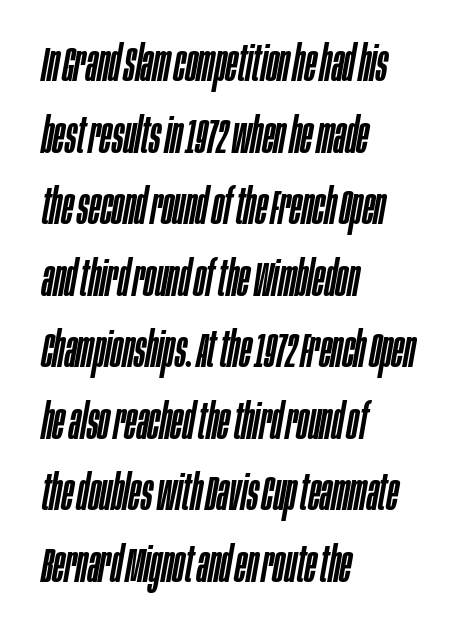
The image shows 49 px condensed type, italic (leaning right); set left-aligned, normal line spacing (1.46x), normal letter spacing, not underlined; low stroke contrast and a large x-height.
